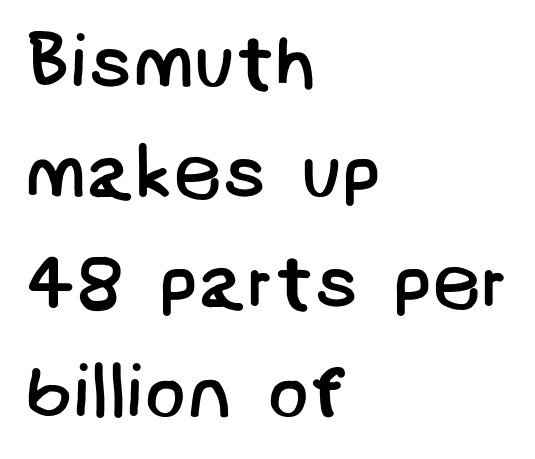
This reads as an unemphasized weight, regular at the heaviest. The passage shown has conventional tracking throughout. Compared with a centered layout, this one pins lines to the left instead. The designer went with a sans here, leaving each stem footless. Quick note: underline off.
